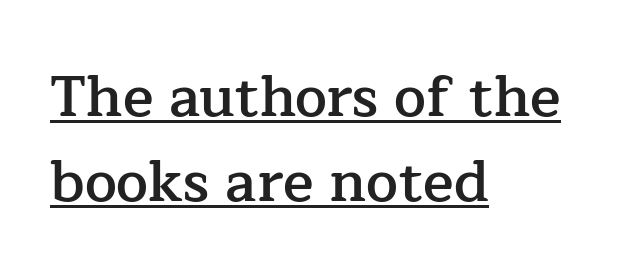
The image shows 57 px semibold serif type, upright; set left-aligned, normal line spacing (1.49x), normal letter spacing, underlined; low stroke contrast and a medium x-height.
